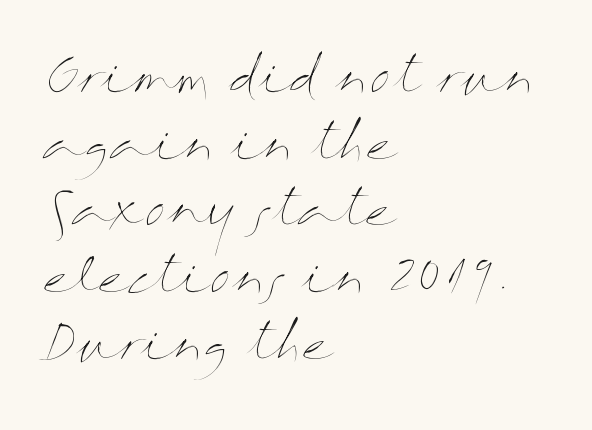
Q: Is the text bold? A: No.
Q: Is the text italic (slanted)? A: Yes.
Q: Is the text underlined? A: No.
Q: How is the paragraph aligned? A: Left-aligned.
Q: Is the spacing between letters normal or unusually wide? A: Normal.
Q: Is the spacing between lines tight, normal or loose? A: Normal.
Q: Width (condensed, normal, or wide)? A: Wide.
Q: Stroke contrast? A: Medium.
Q: x-height? A: Medium.
Q: Monospaced? A: No.
